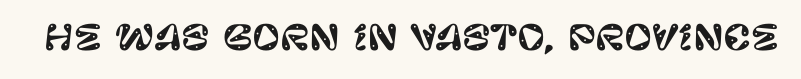
{"serif": "no", "width": "normal", "stroke_contrast": "low", "x_height": "large", "monospaced": "no", "underline": "no", "letter_spacing": "normal", "letter_spacing_em": 0.0, "glyph_px": 34}
